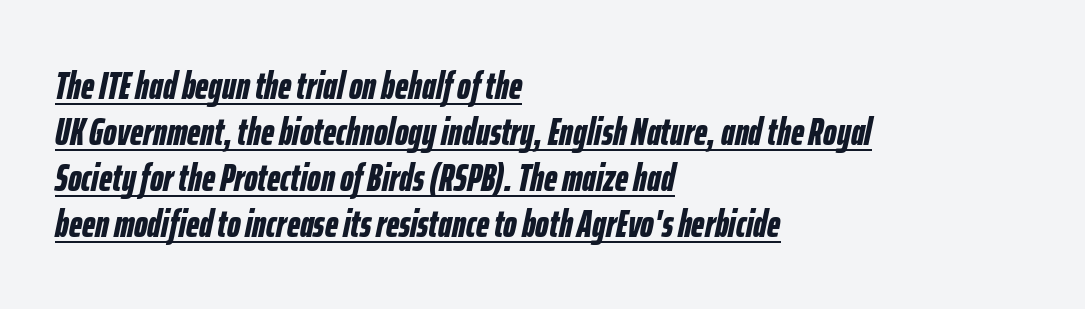
{"italic": "yes", "lean": "right", "slant_degrees": 12, "bold": "yes", "weight": "bold", "width": "condensed", "stroke_contrast": "low", "x_height": "medium", "monospaced": "no", "underline": "yes", "align": "left", "line_spacing_ratio": 1.21, "letter_spacing": "normal", "letter_spacing_em": 0.0, "glyph_px": 38}
